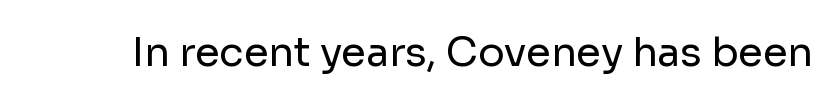
The image shows 40 px regular-weight sans-serif type, upright; set normal letter spacing, not underlined; low stroke contrast and a medium x-height.
